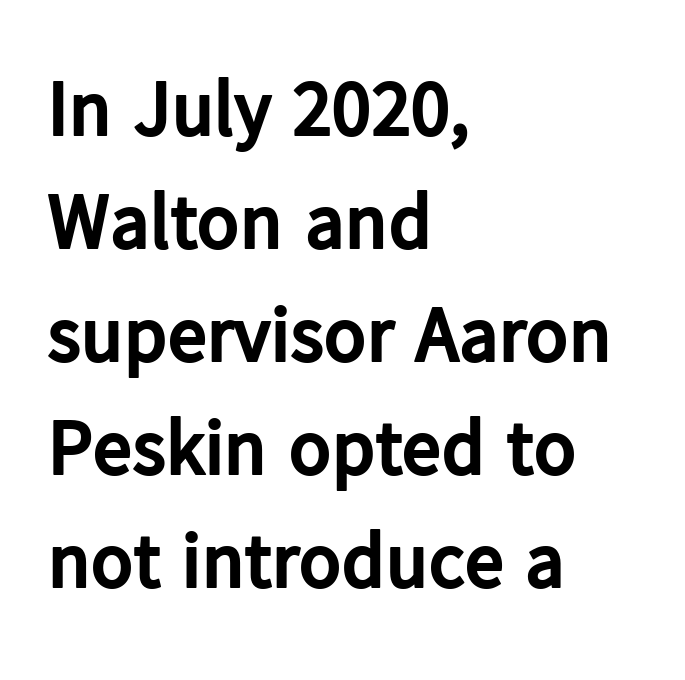
How heavy is the stroke? Heavy — this is a bold. The letters advance in unequal steps, a hallmark of proportional type. Check where the strokes stop: nothing finishes them off — pure sans. The lettering stays uniformly vertical, giving the passage a roman look. One glance says typical: line gaps are just what's usual.
